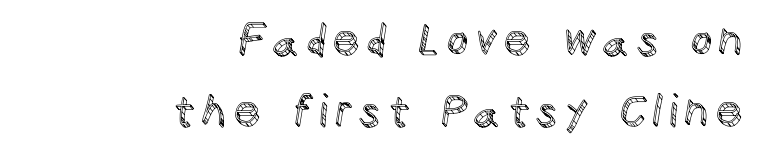
{"width": "normal", "x_height": "large", "monospaced": "no", "underline": "no", "align": "right", "line_spacing": "normal", "line_spacing_ratio": 1.64, "glyph_px": 43}
